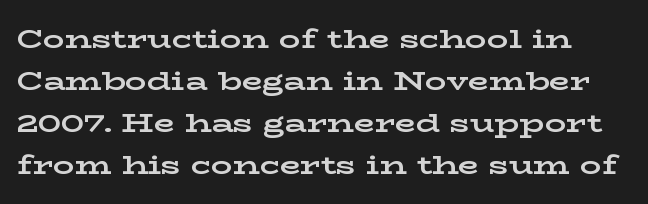
The image shows 27 px bold type, upright; set normal line spacing (1.56x), normal letter spacing, not underlined.
